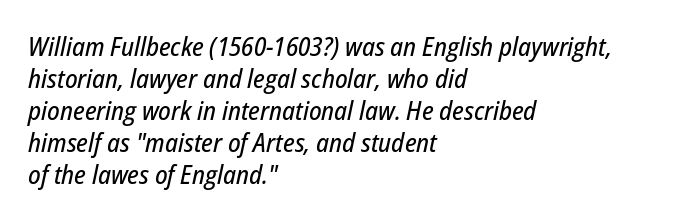
The image shows 26 px text type, italic (leaning right); set left-aligned, line spacing 1.23x, normal letter spacing, not underlined.
